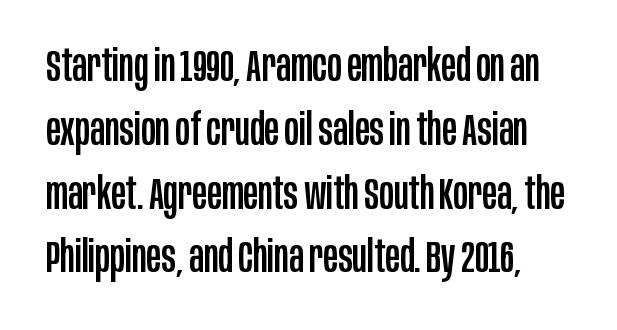
Type without underlining. Font category for this specimen: sans-serif. The rendering keeps characters at their native spacing. Normally led — the rows are evenly, conventionally spaced.
